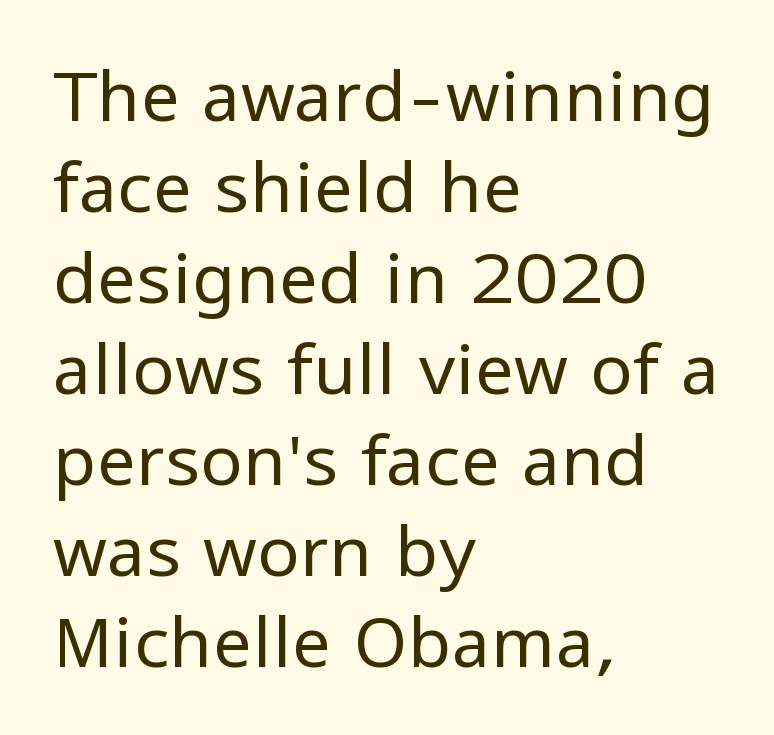
Q: Is the text bold? A: No.
Q: Is the text italic (slanted)? A: No, it is upright.
Q: Is the typeface a serif or a sans-serif typeface? A: Sans-serif.
Q: Is the text underlined? A: No.
Q: How is the paragraph aligned? A: Left-aligned.
Q: Is the spacing between letters normal or unusually wide? A: Normal.
Q: Is the spacing between lines tight, normal or loose? A: Normal.
Q: Width (condensed, normal, or wide)? A: Normal.
Q: Stroke contrast? A: Low.
Q: x-height? A: Medium.
Q: Monospaced? A: No.
